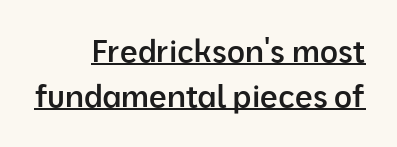
Q: Is the text bold? A: Semi-bold.
Q: Is the text italic (slanted)? A: No, it is upright.
Q: Is the typeface a serif or a sans-serif typeface? A: Sans-serif.
Q: Is the text underlined? A: Yes.
Q: How is the paragraph aligned? A: Right-aligned.
Q: Is the spacing between letters normal or unusually wide? A: Normal.
Q: Is the spacing between lines tight, normal or loose? A: Normal.
Q: Width (condensed, normal, or wide)? A: Normal.
Q: Stroke contrast? A: Low.
Q: x-height? A: Medium.
Q: Monospaced? A: No.
